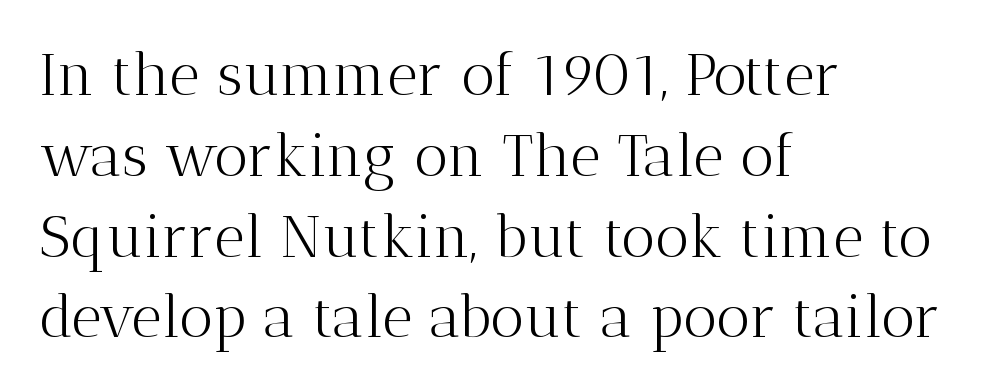
The image shows 59 px light serif type, upright; set left-aligned, normal line spacing (1.37x), normal letter spacing, not underlined; medium stroke contrast and a medium x-height.
